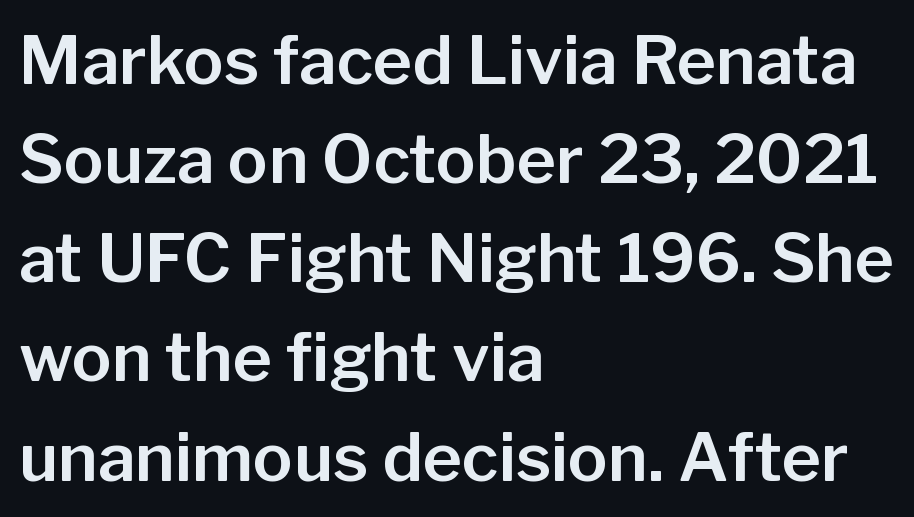
The image shows 67 px sans-serif type, upright; set left-aligned, normal line spacing (1.48x), normal letter spacing, not underlined; low stroke contrast and a medium x-height.
